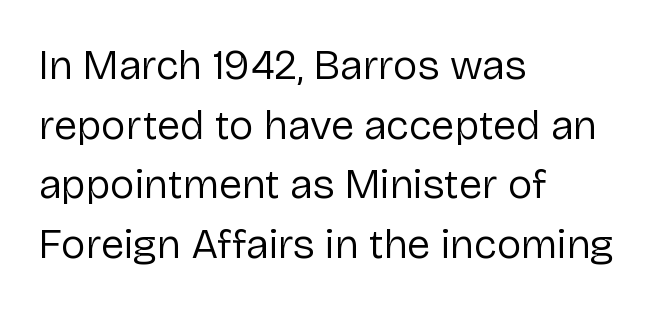
Q: Is the text bold? A: No.
Q: Is the text italic (slanted)? A: No, it is upright.
Q: Is the typeface a serif or a sans-serif typeface? A: Sans-serif.
Q: Is the text underlined? A: No.
Q: How is the paragraph aligned? A: Left-aligned.
Q: Is the spacing between letters normal or unusually wide? A: Normal.
Q: Is the spacing between lines tight, normal or loose? A: Normal.
Q: Width (condensed, normal, or wide)? A: Normal.
Q: Stroke contrast? A: Low.
Q: x-height? A: Medium.
Q: Monospaced? A: No.
